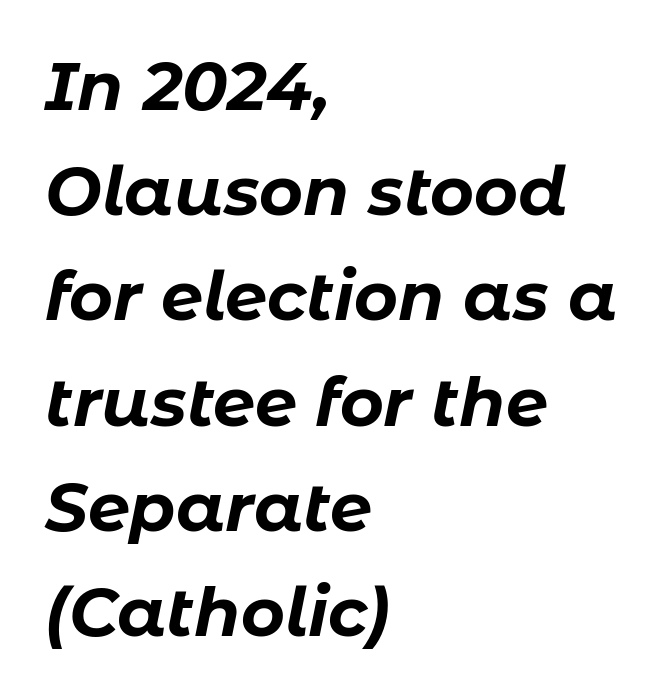
Bold? Absolutely — the strokes are thick and heavy. The space beneath each line is pristine and unruled. You could not count columns in this text — the font is proportionally spaced. Notice how the stems are inclined rather than vertical — that's the hallmark of italics.
